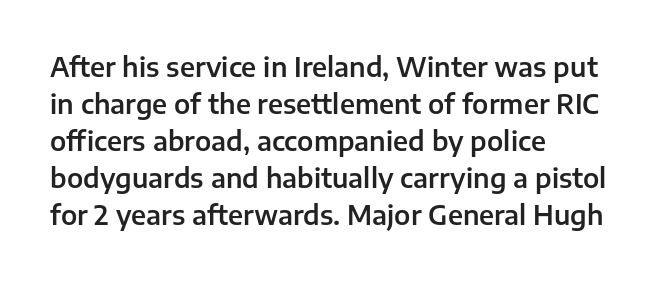
{"italic": "no", "underline": "no", "align": "left", "line_spacing": "normal", "line_spacing_ratio": 1.42, "letter_spacing": "normal", "letter_spacing_em": 0.0, "glyph_px": 26}
